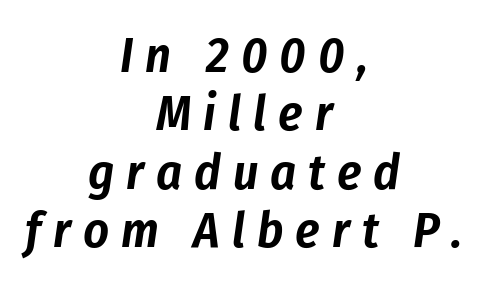
Q: Is the text italic (slanted)? A: Yes, it leans right by about 8 degrees.
Q: Is the text underlined? A: No.
Q: How is the paragraph aligned? A: Centered.
Q: Is the spacing between letters normal or unusually wide? A: Unusually wide.
Q: Width (condensed, normal, or wide)? A: Condensed.
Q: Stroke contrast? A: Low.
Q: x-height? A: Medium.
Q: Monospaced? A: No.
